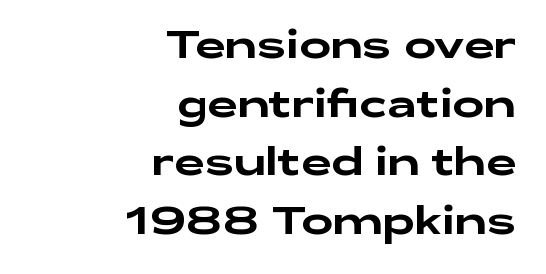
Q: Is the text italic (slanted)? A: No, it is upright.
Q: Is the typeface a serif or a sans-serif typeface? A: Sans-serif.
Q: Is the text underlined? A: No.
Q: How is the paragraph aligned? A: Right-aligned.
Q: Is the spacing between letters normal or unusually wide? A: Normal.
Q: Is the spacing between lines tight, normal or loose? A: Normal.
Q: Width (condensed, normal, or wide)? A: Wide.
Q: Stroke contrast? A: Low.
Q: x-height? A: Medium.
Q: Monospaced? A: No.
